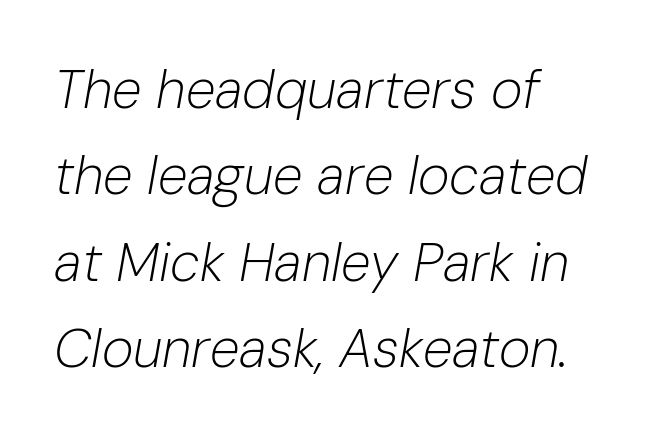
Q: Is the text bold? A: No.
Q: Is the text italic (slanted)? A: Yes, it leans right by about 10 degrees.
Q: Is the text underlined? A: No.
Q: Is the spacing between letters normal or unusually wide? A: Normal.
Q: Is the spacing between lines tight, normal or loose? A: Normal.
Q: Width (condensed, normal, or wide)? A: Normal.
Q: Stroke contrast? A: Low.
Q: x-height? A: Medium.
Q: Monospaced? A: No.
